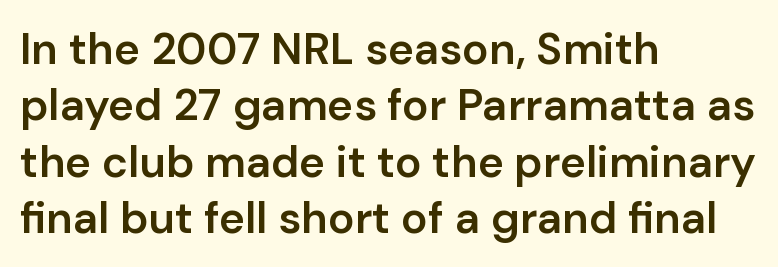
Q: Is the text bold? A: Semi-bold.
Q: Is the text italic (slanted)? A: No, it is upright.
Q: Is the typeface a serif or a sans-serif typeface? A: Sans-serif.
Q: Is the text underlined? A: No.
Q: How is the paragraph aligned? A: Left-aligned.
Q: Is the spacing between letters normal or unusually wide? A: Normal.
Q: Is the spacing between lines tight, normal or loose? A: Normal.
Q: Width (condensed, normal, or wide)? A: Normal.
Q: Stroke contrast? A: Low.
Q: x-height? A: Medium.
Q: Monospaced? A: No.
